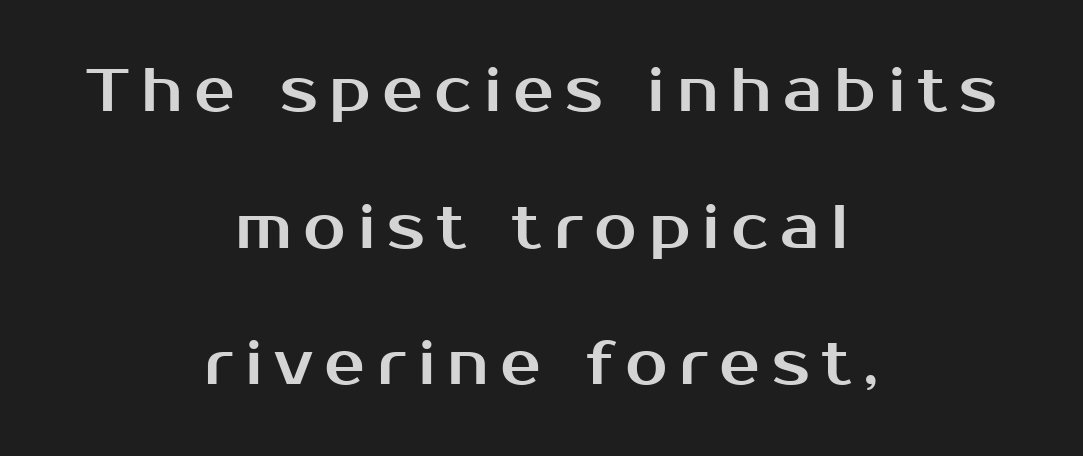
Q: Is the text italic (slanted)? A: No, it is upright.
Q: Is the typeface a serif or a sans-serif typeface? A: Sans-serif.
Q: Is the text underlined? A: No.
Q: How is the paragraph aligned? A: Centered.
Q: Is the spacing between lines tight, normal or loose? A: Loose.
Q: Width (condensed, normal, or wide)? A: Normal.
Q: Stroke contrast? A: Medium.
Q: x-height? A: Medium.
Q: Monospaced? A: No.
